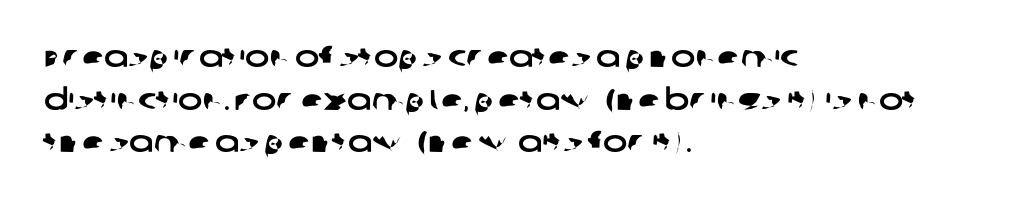
Q: Is the typeface a serif or a sans-serif typeface? A: Sans-serif.
Q: Is the text underlined? A: No.
Q: How is the paragraph aligned? A: Left-aligned.
Q: Is the spacing between letters normal or unusually wide? A: Normal.
Q: Is the spacing between lines tight, normal or loose? A: Normal.
Q: Width (condensed, normal, or wide)? A: Wide.
Q: Stroke contrast? A: Low.
Q: x-height? A: Large.
Q: Monospaced? A: No.
